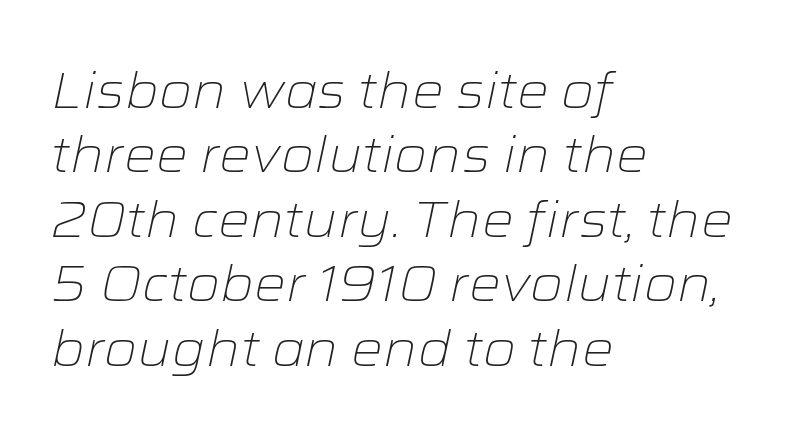
Think standard paragraph weight, or any step lighter than that. Unmarked baselines from the first word to the last. Notice how the passage keeps a crisp vertical edge on the left only. Does the leading feel generous? No, just average. The passage shown is typed in a proportional face where columns would drift.
